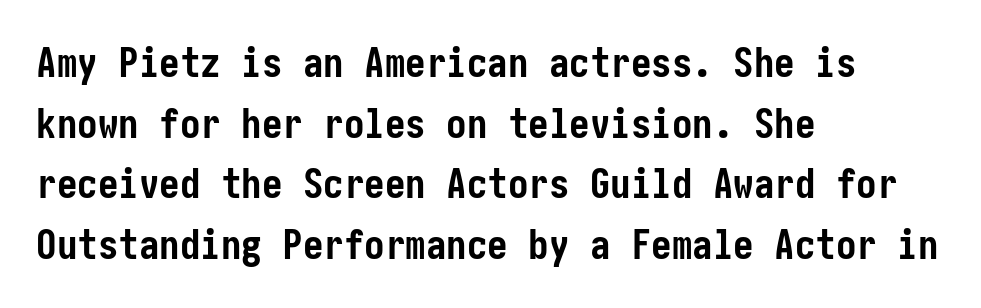
The image shows 41 px semibold, condensed sans-serif type, upright; set left-aligned, normal line spacing (1.48x), normal letter spacing, not underlined; low stroke contrast and a medium x-height.
